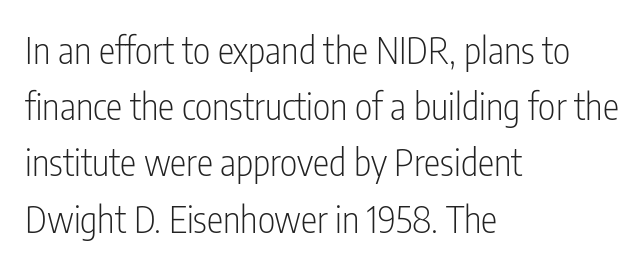
The image shows 37 px light, condensed sans-serif type, upright; set left-aligned, normal line spacing (1.52x), normal letter spacing, not underlined; low stroke contrast and a medium x-height.
